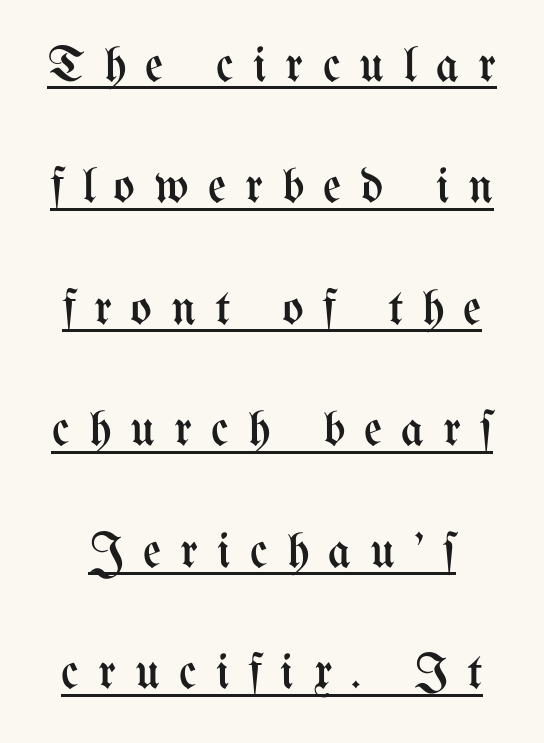
{"italic": "no", "bold": "no", "weight": "regular", "width": "condensed", "stroke_contrast": "medium", "x_height": "medium", "monospaced": "no", "underline": "yes", "line_spacing": "loose", "line_spacing_ratio": 2.43, "letter_spacing": "wide", "letter_spacing_em": 0.38, "glyph_px": 50}
